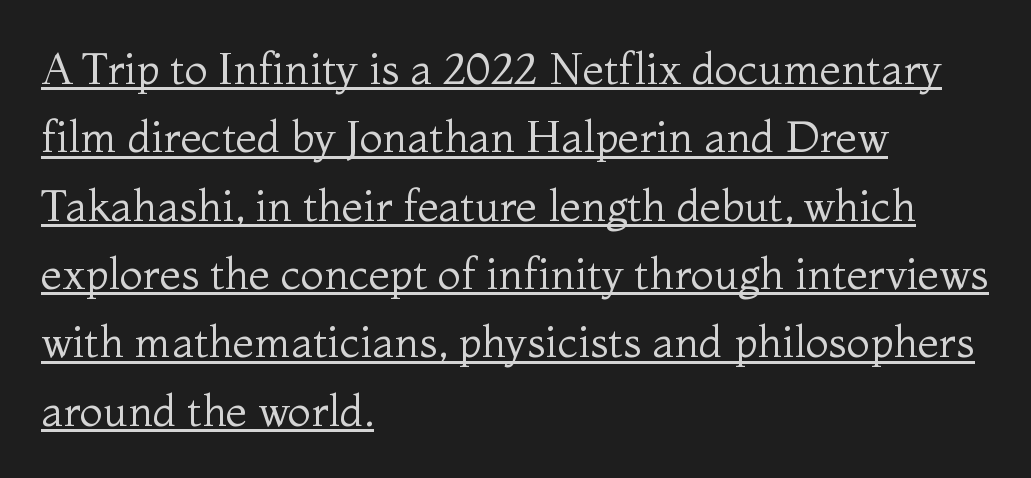
{"serif": "yes", "italic": "no", "bold": "no", "weight": "regular", "width": "normal", "stroke_contrast": "medium", "x_height": "medium", "monospaced": "no", "underline": "yes", "align": "left", "line_spacing": "normal", "line_spacing_ratio": 1.59, "letter_spacing": "normal", "letter_spacing_em": 0.0, "glyph_px": 43}
